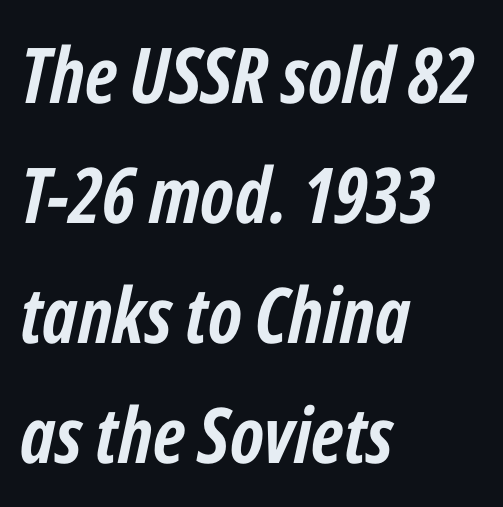
{"italic": "yes", "lean": "right", "slant_degrees": 12, "bold": "yes", "weight": "semibold", "width": "condensed", "stroke_contrast": "low", "x_height": "medium", "monospaced": "no", "underline": "no", "align": "left", "line_spacing": "normal", "line_spacing_ratio": 1.56, "letter_spacing": "normal", "letter_spacing_em": 0.0, "glyph_px": 77}
